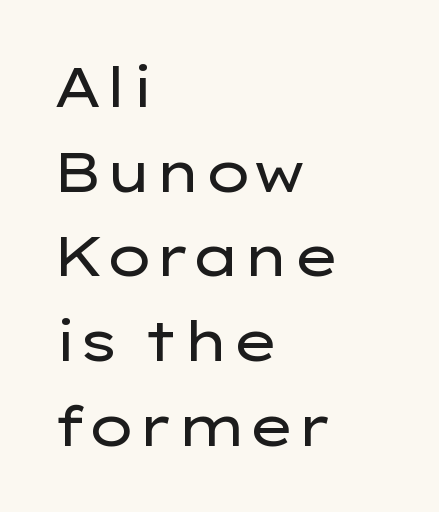
{"serif": "no", "italic": "no", "bold": "no", "weight": "regular", "width": "wide", "stroke_contrast": "low", "x_height": "medium", "monospaced": "no", "underline": "no", "align": "left", "line_spacing": "normal", "line_spacing_ratio": 1.54, "letter_spacing": "normal", "letter_spacing_em": 0.0, "glyph_px": 55}
